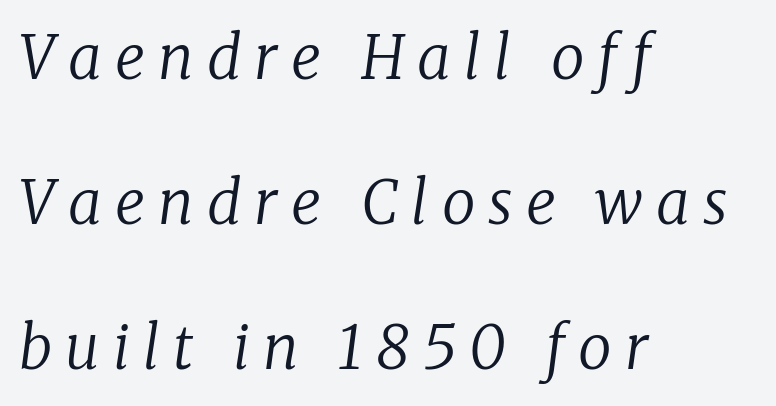
{"serif": "yes", "italic": "yes", "lean": "right", "slant_degrees": 8, "bold": "no", "weight": "regular", "width": "normal", "stroke_contrast": "low", "x_height": "medium", "monospaced": "no", "underline": "no", "align": "left", "line_spacing": "loose", "line_spacing_ratio": 2.42, "letter_spacing": "wide", "letter_spacing_em": 0.22, "glyph_px": 60}
